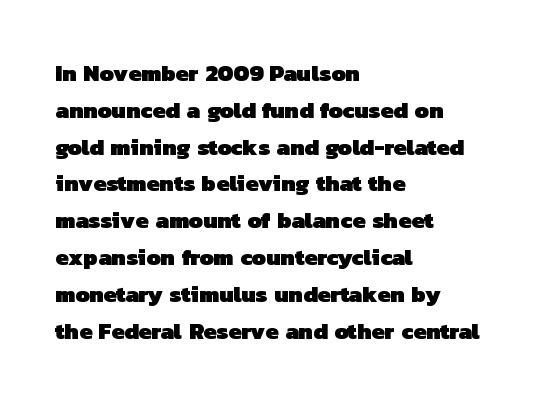
Q: Is the text bold? A: Yes.
Q: Is the text underlined? A: No.
Q: How is the paragraph aligned? A: Left-aligned.
Q: Is the spacing between letters normal or unusually wide? A: Normal.
Q: Is the spacing between lines tight, normal or loose? A: Normal.
